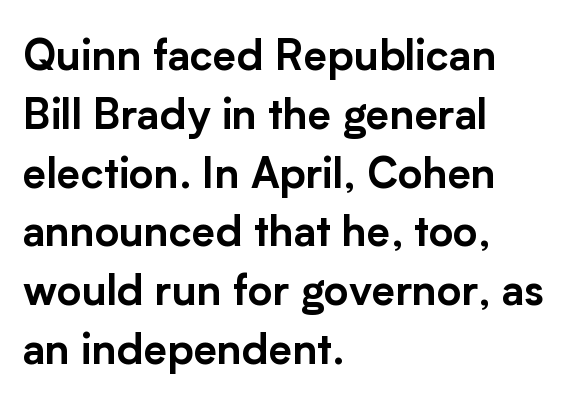
The image shows 42 px sans-serif type, upright; set left-aligned, normal line spacing (1.4x), normal letter spacing, not underlined; low stroke contrast and a medium x-height.
